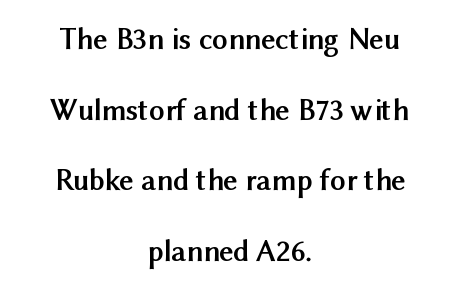
Has an underline been added? It has not. A typesetter would label this face a sans. Default kerning and tracking; the words read as compact shapes. Here the designer chose a conventional face with non-uniform glyph widths. The strokes are fattened all the way to bold. Each line is balanced around a shared central axis.
